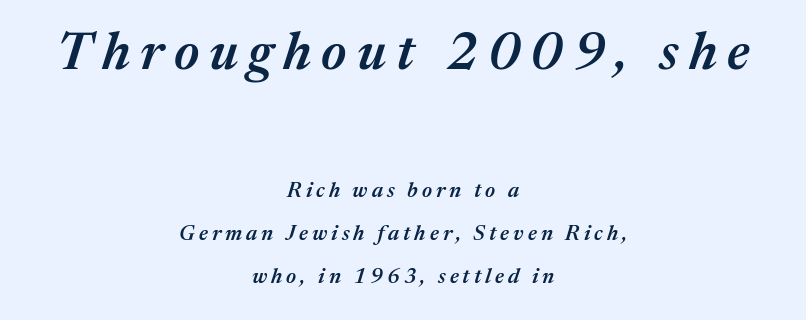
Q: Is the text bold? A: Semi-bold.
Q: Is the text italic (slanted)? A: Yes, it leans right by about 17 degrees.
Q: Is the text underlined? A: No.
Q: How is the paragraph aligned? A: Centered.
Q: Is the spacing between lines tight, normal or loose? A: Loose.
Q: Which block of text is set in a larger size, the first (top) or the second (bottom)? A: The first (top) one.
Q: Width (condensed, normal, or wide)? A: Normal.
Q: Stroke contrast? A: Medium.
Q: x-height? A: Medium.
Q: Monospaced? A: No.
